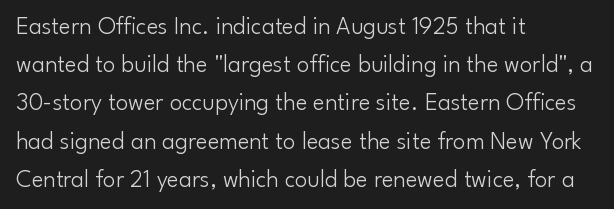
{"italic": "no", "bold": "no", "underline": "no", "align": "left", "line_spacing": "normal", "line_spacing_ratio": 1.53, "letter_spacing": "normal", "letter_spacing_em": 0.0, "glyph_px": 25}
